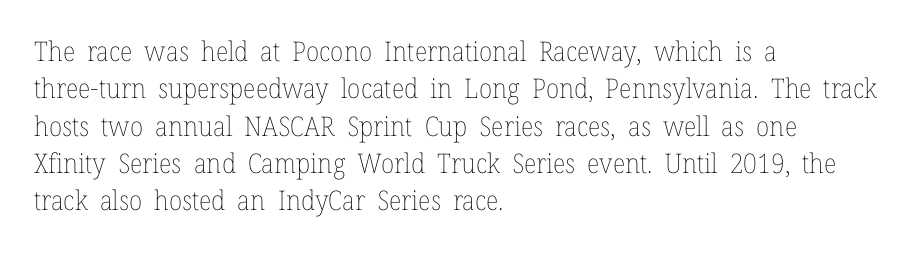
Interline gaps are of average width in this sample. Inter-character spacing is left at the font's built-in metrics. If you drew a line through each stem, it would be perfectly vertical. Words float on clear page, feet unadorned. Each line starts at the same left margin while the right side varies.
